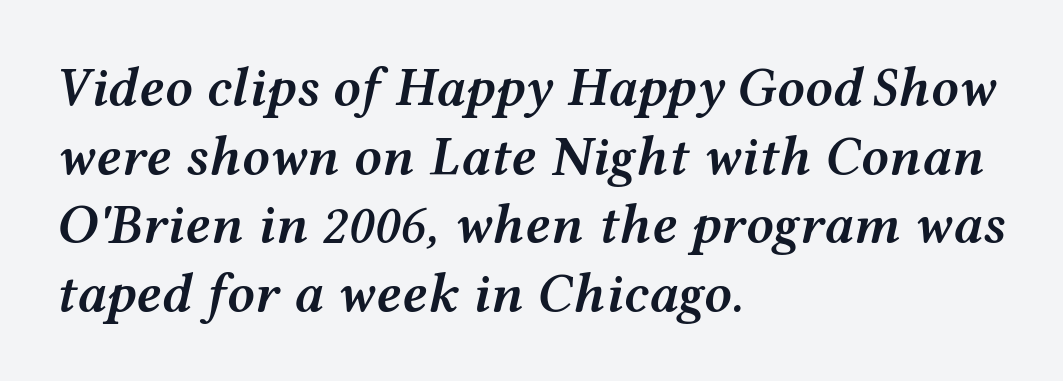
The image shows 55 px semibold, wide type, italic (leaning right); set left-aligned, normal line spacing (1.25x), normal letter spacing, not underlined; medium stroke contrast and a medium x-height.
